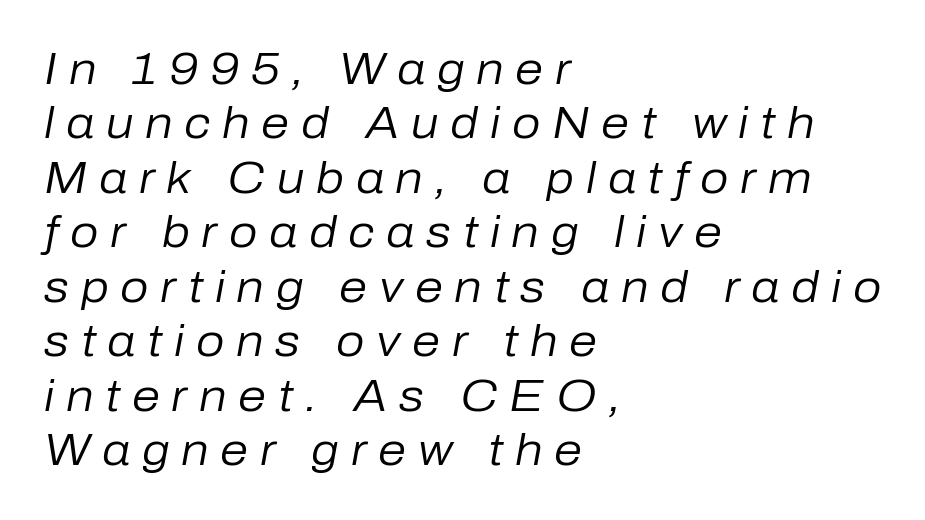
Q: Is the text bold? A: No.
Q: Is the text italic (slanted)? A: Yes, it leans right by about 10 degrees.
Q: Is the text underlined? A: No.
Q: How is the paragraph aligned? A: Left-aligned.
Q: Is the spacing between letters normal or unusually wide? A: Unusually wide.
Q: Width (condensed, normal, or wide)? A: Normal.
Q: Stroke contrast? A: Low.
Q: x-height? A: Medium.
Q: Monospaced? A: No.
